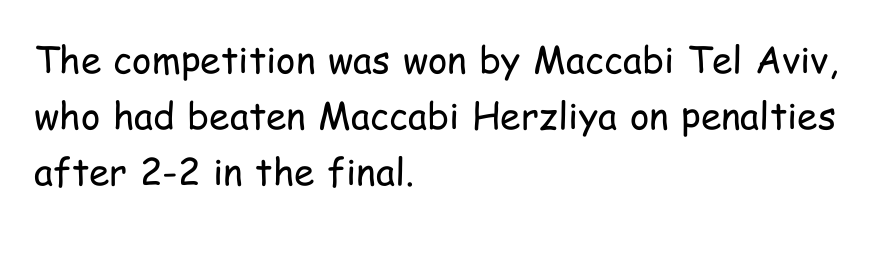
The image shows 37 px regular-weight, condensed sans-serif type, upright; set left-aligned, normal line spacing (1.51x), normal letter spacing, not underlined; low stroke contrast and a medium x-height.
